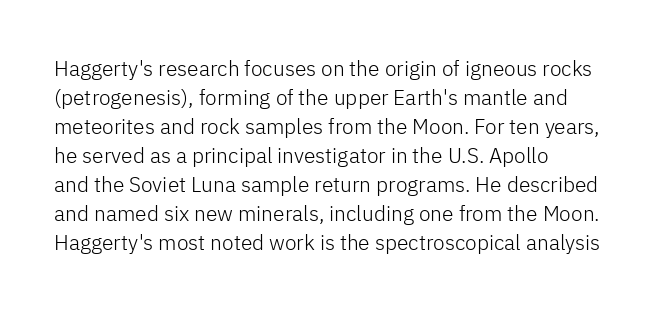
The image shows 21 px text type, upright; set left-aligned, normal line spacing (1.38x), normal letter spacing, not underlined.
